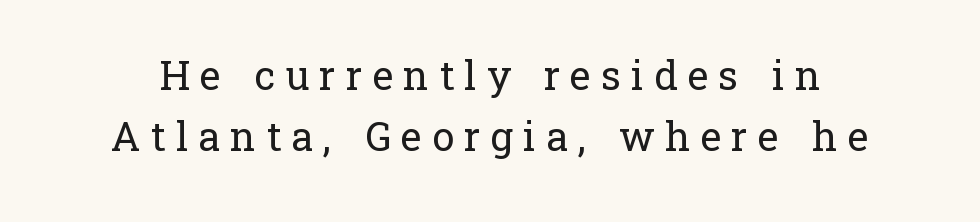
Q: Is the text bold? A: No.
Q: Is the text italic (slanted)? A: No, it is upright.
Q: Is the typeface a serif or a sans-serif typeface? A: Serif.
Q: Is the text underlined? A: No.
Q: Is the spacing between letters normal or unusually wide? A: Unusually wide.
Q: Is the spacing between lines tight, normal or loose? A: Normal.
Q: Width (condensed, normal, or wide)? A: Normal.
Q: Stroke contrast? A: Low.
Q: x-height? A: Medium.
Q: Monospaced? A: No.
